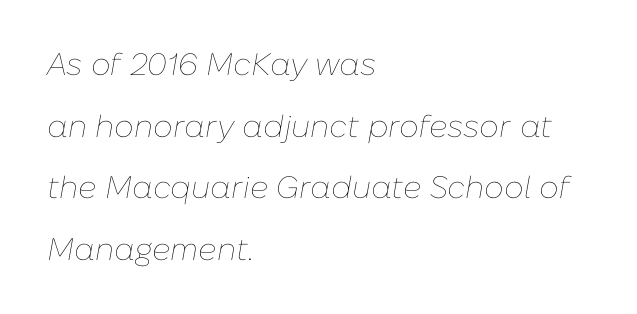
{"italic": "yes", "lean": "right", "slant_degrees": 10, "bold": "no", "weight": "thin", "width": "normal", "stroke_contrast": "low", "x_height": "medium", "monospaced": "no", "underline": "no", "align": "left", "line_spacing": "loose", "line_spacing_ratio": 1.99, "letter_spacing": "normal", "letter_spacing_em": 0.0, "glyph_px": 31}
